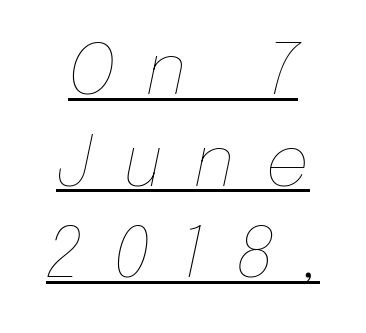
Q: Is the text bold? A: No.
Q: Is the text italic (slanted)? A: Yes, it leans right by about 12 degrees.
Q: Is the text underlined? A: Yes.
Q: Is the spacing between letters normal or unusually wide? A: Unusually wide.
Q: Is the spacing between lines tight, normal or loose? A: Normal.
Q: Width (condensed, normal, or wide)? A: Normal.
Q: Stroke contrast? A: Low.
Q: x-height? A: Medium.
Q: Monospaced? A: No.
